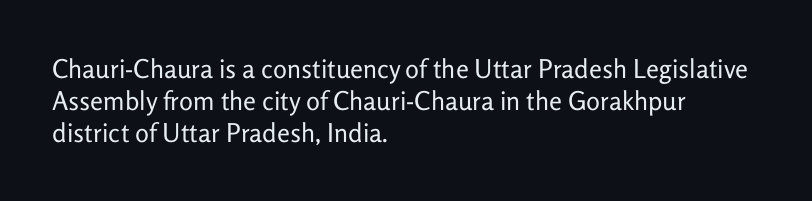
{"italic": "no", "bold": "no", "underline": "no", "align": "left", "line_spacing_ratio": 1.23, "letter_spacing": "normal", "letter_spacing_em": 0.0, "glyph_px": 26}
